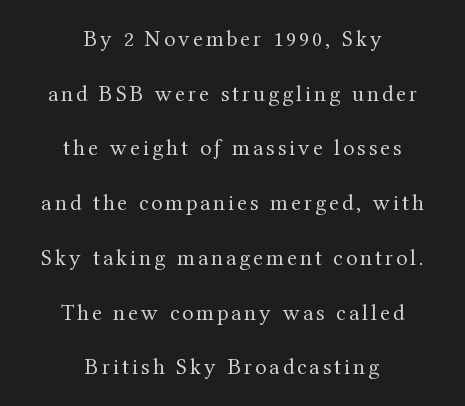
The font sits on the lighter half of the weight spectrum, regular included. Short and long lines alike share a common midpoint. The font's upright variant was chosen for this text. Leading is clearly above the norm, producing a sparse column. The strip under each line holds only bare page.
